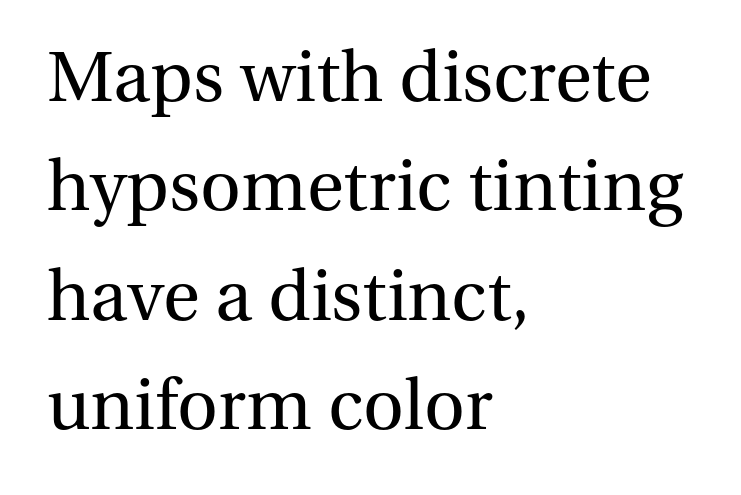
{"serif": "yes", "italic": "no", "bold": "no", "weight": "regular", "width": "normal", "stroke_contrast": "medium", "x_height": "medium", "monospaced": "no", "underline": "no", "align": "left", "line_spacing": "normal", "line_spacing_ratio": 1.54, "letter_spacing": "normal", "letter_spacing_em": 0.0, "glyph_px": 71}
